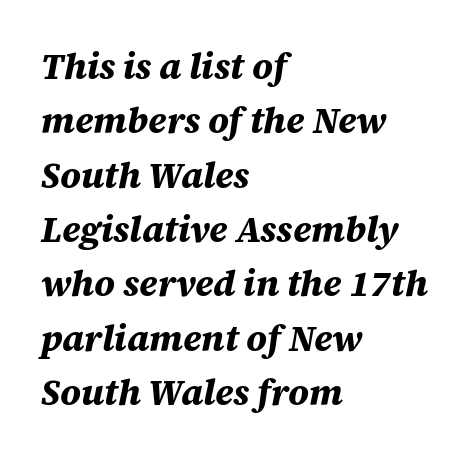
The image shows 36 px bold type, italic (leaning right); set left-aligned, normal line spacing (1.51x), normal letter spacing, not underlined; medium stroke contrast and a large x-height.
